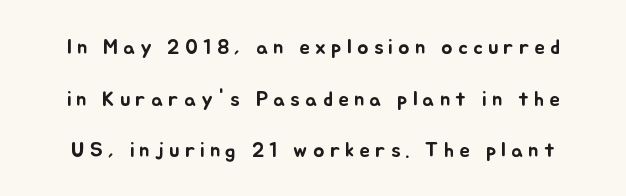
The image shows 21 px text type, upright; set loose line spacing (2.46x), unusually wide letter spacing (+0.25 em), not underlined.
